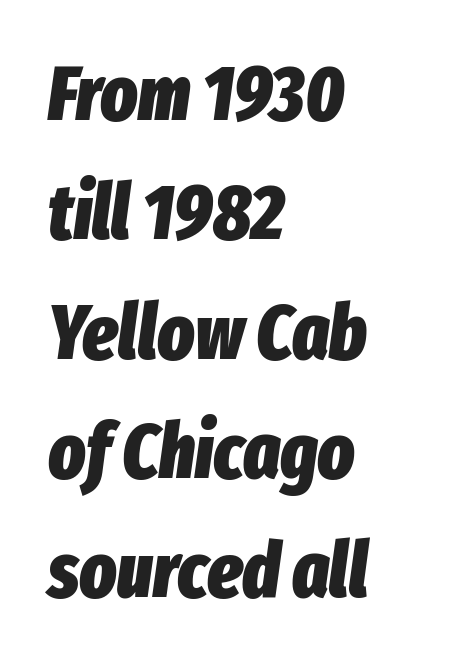
The image shows 77 px heavy, condensed type, italic (leaning right); set left-aligned, normal line spacing (1.55x), normal letter spacing, not underlined; low stroke contrast and a medium x-height.
